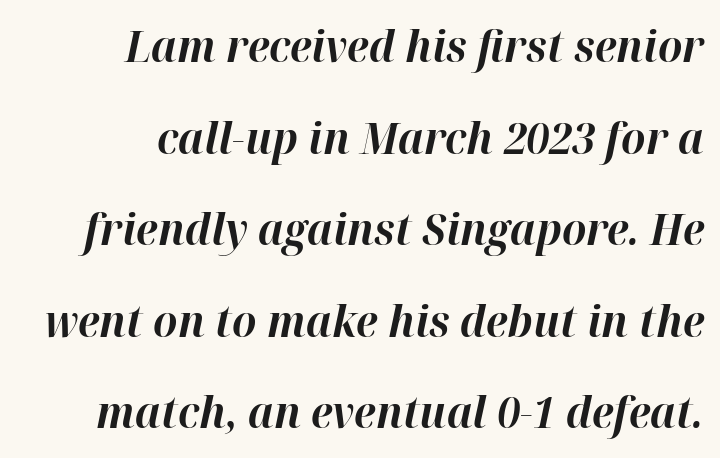
Proportional: the letters do not fall into vertical columns. The passage shown leans; its letterforms are oblique. Compared with typical paragraphs, the rows here are farther apart. You'd pick this weight for a headline — it's a proper bold.
